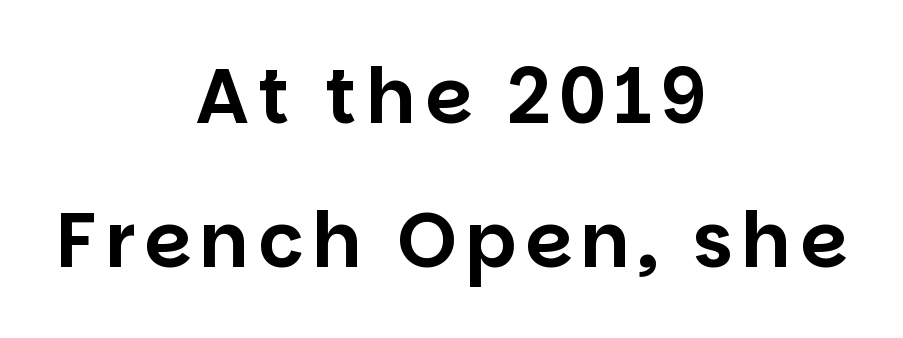
The image shows 76 px sans-serif type, upright; set centered, loose line spacing (1.9x), not underlined; low stroke contrast and a large x-height.
